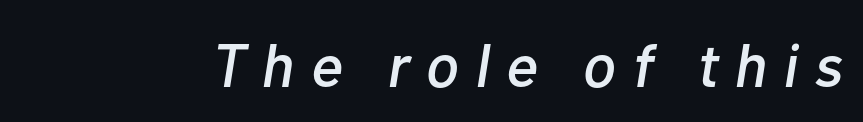
In terms of posture, this sample is oblique. These lines are rendered in a variable-pitch font. The strip under each line holds only bare page. Tracking value appears strongly positive — letters spread wide.
